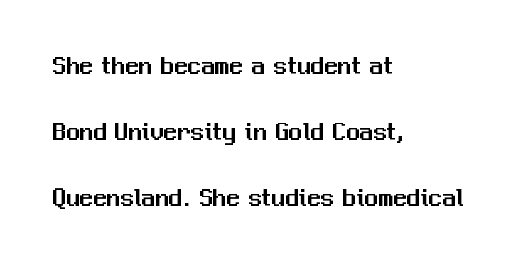
The image shows 27 px text type, upright; set left-aligned, loose line spacing (2.44x), normal letter spacing, not underlined.
